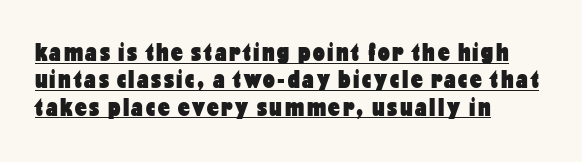
{"italic": "no", "bold": "yes", "underline": "yes", "align": "left", "line_spacing": "tight", "line_spacing_ratio": 1.05, "glyph_px": 26}
